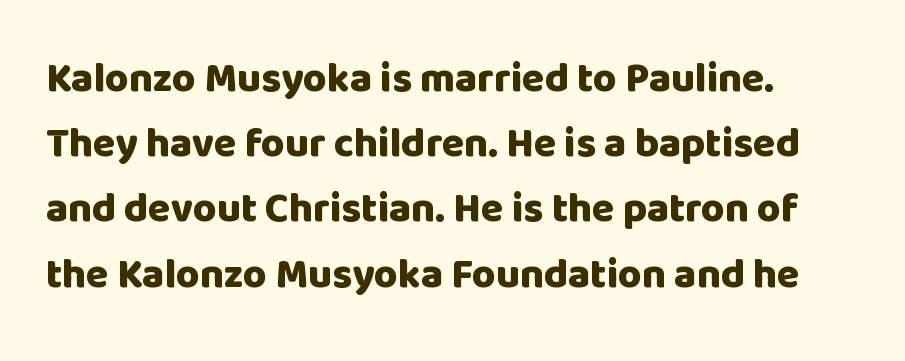
Q: Is the text bold? A: Yes.
Q: Is the text italic (slanted)? A: No, it is upright.
Q: Is the typeface a serif or a sans-serif typeface? A: Sans-serif.
Q: Is the text underlined? A: No.
Q: How is the paragraph aligned? A: Left-aligned.
Q: Is the spacing between letters normal or unusually wide? A: Normal.
Q: Is the spacing between lines tight, normal or loose? A: Normal.
Q: Width (condensed, normal, or wide)? A: Normal.
Q: Stroke contrast? A: Low.
Q: x-height? A: Large.
Q: Monospaced? A: No.
